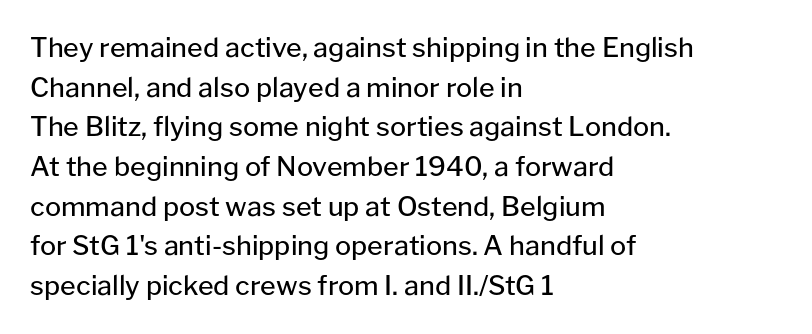
{"italic": "no", "bold": "no", "underline": "no", "align": "left", "line_spacing": "normal", "line_spacing_ratio": 1.47, "letter_spacing": "normal", "letter_spacing_em": 0.0, "glyph_px": 27}
